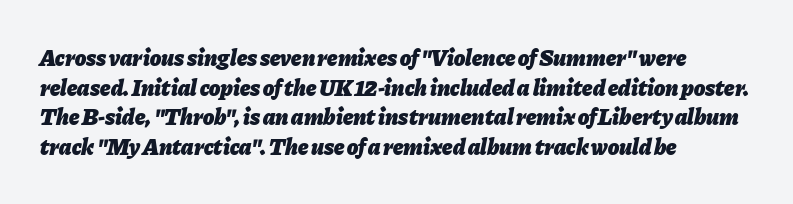
The image shows 23 px bold type, italic (leaning right); set left-aligned, normal line spacing (1.29x), normal letter spacing, not underlined.
